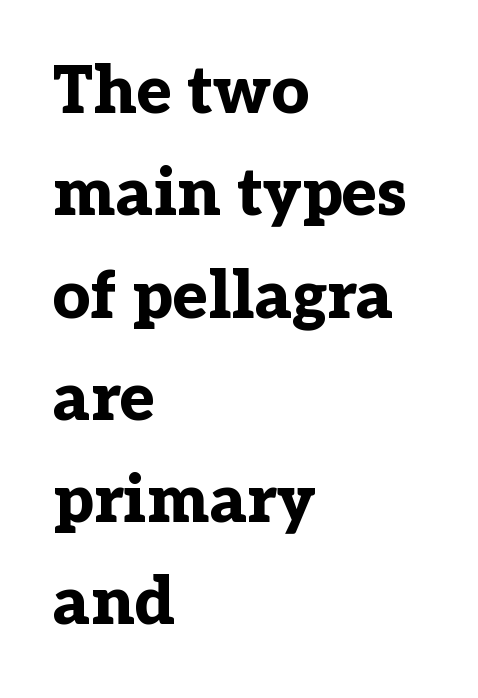
Q: Is the text bold? A: Yes.
Q: Is the text italic (slanted)? A: No, it is upright.
Q: Is the typeface a serif or a sans-serif typeface? A: Serif.
Q: Is the text underlined? A: No.
Q: How is the paragraph aligned? A: Left-aligned.
Q: Is the spacing between letters normal or unusually wide? A: Normal.
Q: Is the spacing between lines tight, normal or loose? A: Normal.
Q: Width (condensed, normal, or wide)? A: Normal.
Q: Stroke contrast? A: Low.
Q: x-height? A: Medium.
Q: Monospaced? A: No.
